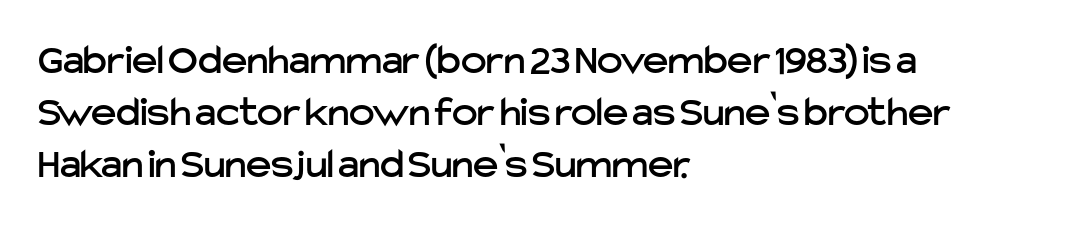
Q: Is the text italic (slanted)? A: No, it is upright.
Q: Is the typeface a serif or a sans-serif typeface? A: Sans-serif.
Q: Is the text underlined? A: No.
Q: How is the paragraph aligned? A: Left-aligned.
Q: Is the spacing between letters normal or unusually wide? A: Normal.
Q: Width (condensed, normal, or wide)? A: Normal.
Q: Stroke contrast? A: Low.
Q: x-height? A: Medium.
Q: Monospaced? A: No.
